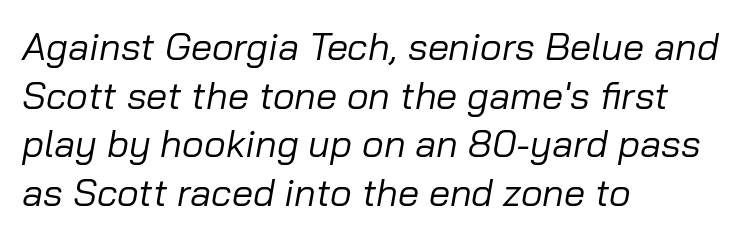
If you drew a line through each stem, it would be angled. Vertical stems look standard width or narrower in stroke. Here the designer chose a conventional face with non-uniform glyph widths. Descenders hang freely into open space. The rendering keeps characters at their native spacing. The designer left line spacing at the default.
